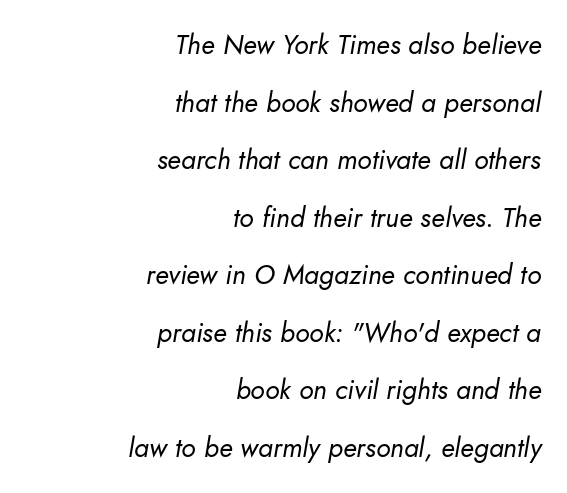
Q: Is the text bold? A: No.
Q: Is the text italic (slanted)? A: Yes, it leans right by about 10 degrees.
Q: Is the text underlined? A: No.
Q: How is the paragraph aligned? A: Right-aligned.
Q: Is the spacing between letters normal or unusually wide? A: Normal.
Q: Is the spacing between lines tight, normal or loose? A: Loose.
